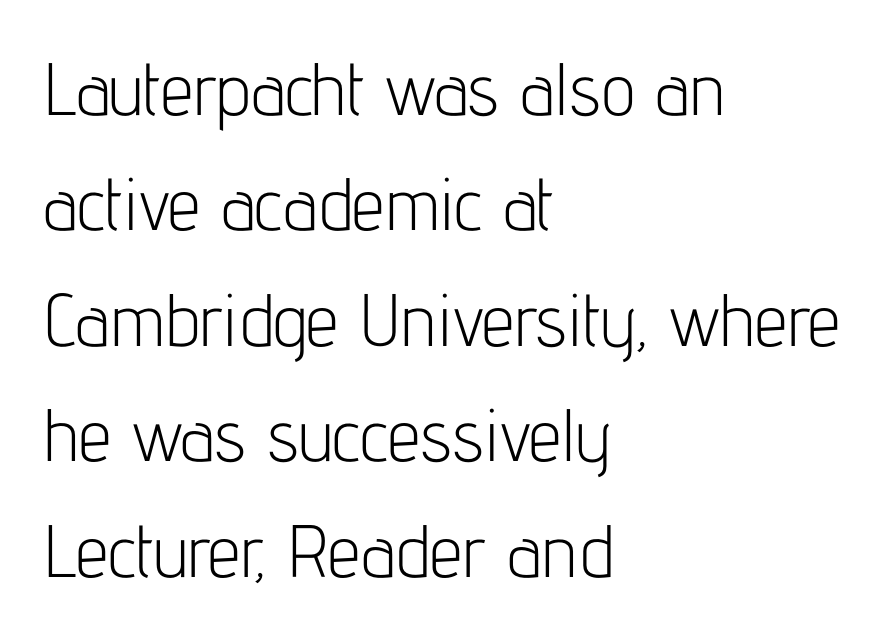
Q: Is the text bold? A: No.
Q: Is the text italic (slanted)? A: No, it is upright.
Q: Is the typeface a serif or a sans-serif typeface? A: Sans-serif.
Q: Is the text underlined? A: No.
Q: How is the paragraph aligned? A: Left-aligned.
Q: Is the spacing between letters normal or unusually wide? A: Normal.
Q: Is the spacing between lines tight, normal or loose? A: Normal.
Q: Width (condensed, normal, or wide)? A: Condensed.
Q: Stroke contrast? A: Low.
Q: x-height? A: Medium.
Q: Monospaced? A: No.
